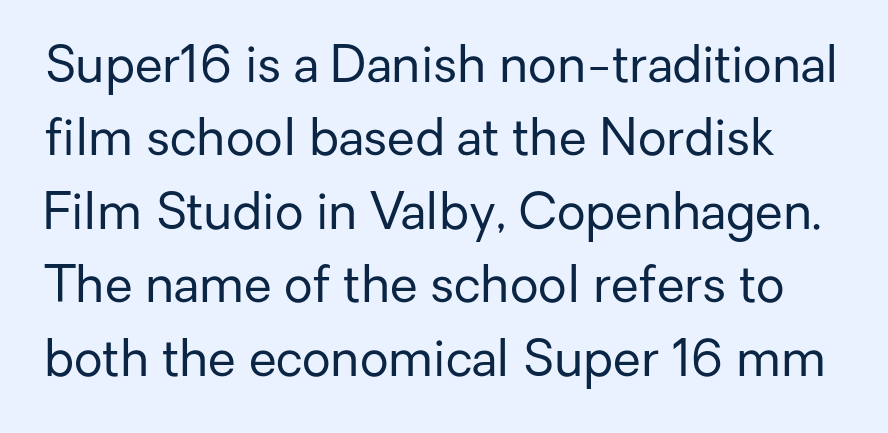
Nope, not italic — everything's standing straight. Any mark beneath the type? The region is blank. Weight class: somewhere from thin through regular. The rendering shows plain stroke endings on the letterforms — a sans-serif design. Proportional: the letters do not fall into vertical columns.
